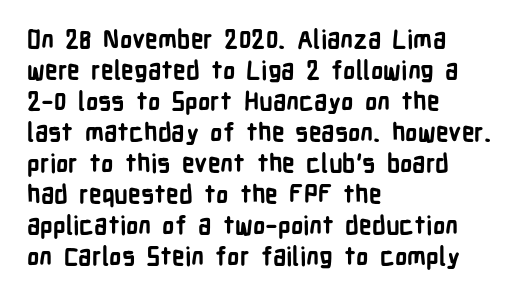
Q: Is the text bold? A: Yes.
Q: Is the text italic (slanted)? A: No, it is upright.
Q: Is the text underlined? A: No.
Q: How is the paragraph aligned? A: Left-aligned.
Q: Is the spacing between letters normal or unusually wide? A: Normal.
